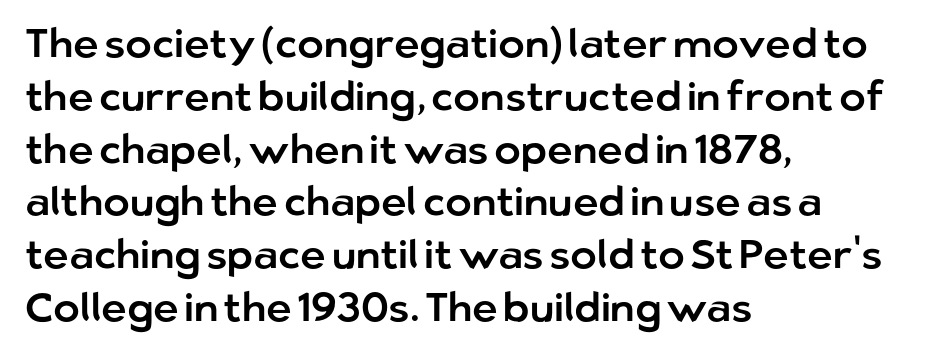
Evenly set lines give the paragraph a standard silhouette. Just letters on the line, the space beneath them empty. Serif or sans? Sans — the stroke terminals are bare. Students, note that the glyphs here touch the page at normal intervals.
